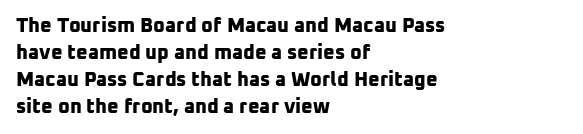
The image shows 20 px bold type; set left-aligned, normal line spacing (1.35x), normal letter spacing, not underlined.
